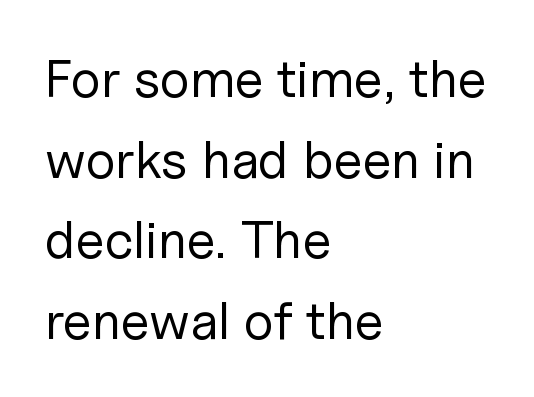
Q: Is the text bold? A: No.
Q: Is the text italic (slanted)? A: No, it is upright.
Q: Is the typeface a serif or a sans-serif typeface? A: Sans-serif.
Q: Is the text underlined? A: No.
Q: How is the paragraph aligned? A: Left-aligned.
Q: Is the spacing between letters normal or unusually wide? A: Normal.
Q: Is the spacing between lines tight, normal or loose? A: Normal.
Q: Width (condensed, normal, or wide)? A: Normal.
Q: Stroke contrast? A: Low.
Q: x-height? A: Medium.
Q: Monospaced? A: No.
